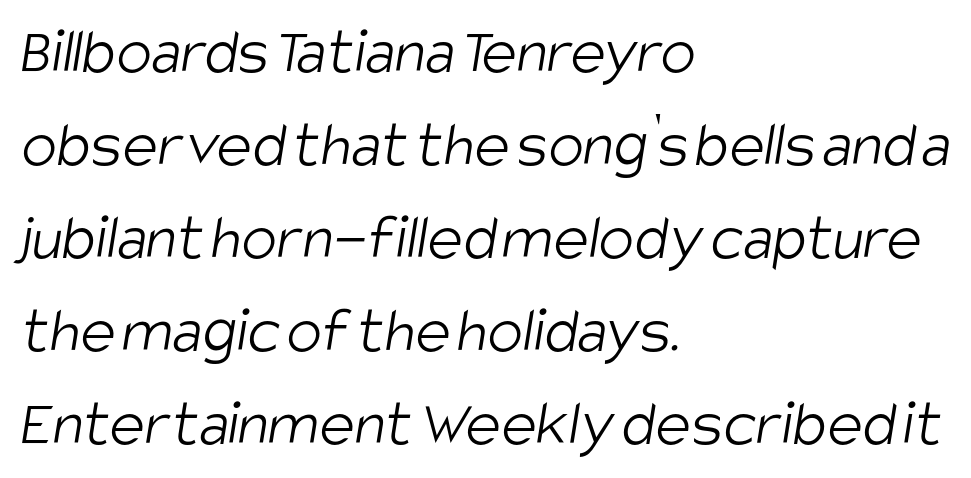
{"serif": "no", "bold": "no", "weight": "light", "width": "condensed", "stroke_contrast": "low", "x_height": "large", "monospaced": "no", "underline": "no", "align": "left", "line_spacing": "normal", "line_spacing_ratio": 1.41, "letter_spacing": "normal", "letter_spacing_em": 0.0, "glyph_px": 66}
